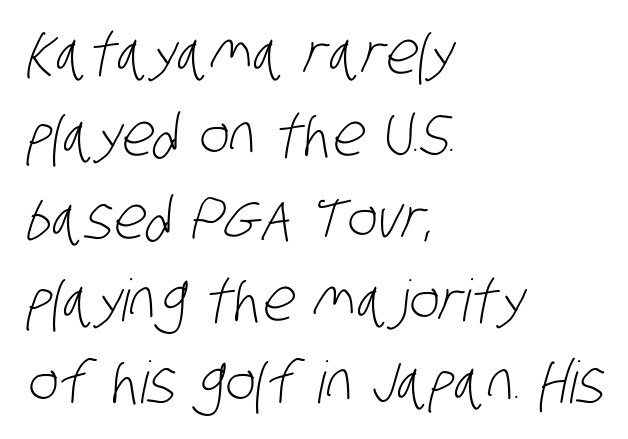
Q: Is the text bold? A: No.
Q: Is the typeface a serif or a sans-serif typeface? A: Sans-serif.
Q: Is the text underlined? A: No.
Q: How is the paragraph aligned? A: Left-aligned.
Q: Is the spacing between letters normal or unusually wide? A: Normal.
Q: Is the spacing between lines tight, normal or loose? A: Normal.
Q: Width (condensed, normal, or wide)? A: Condensed.
Q: Stroke contrast? A: Low.
Q: x-height? A: Large.
Q: Monospaced? A: No.
